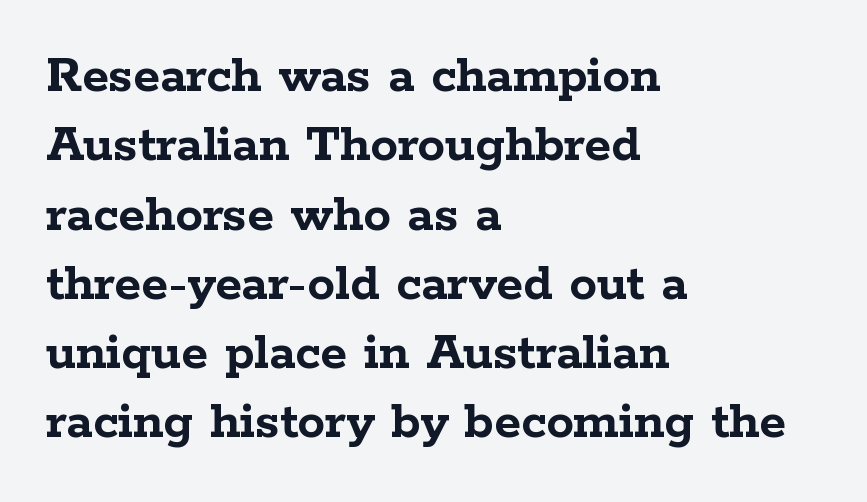
{"serif": "yes", "italic": "no", "bold": "yes", "weight": "semibold", "width": "wide", "stroke_contrast": "low", "x_height": "medium", "monospaced": "no", "underline": "no", "align": "left", "line_spacing": "normal", "line_spacing_ratio": 1.26, "letter_spacing": "normal", "letter_spacing_em": 0.0, "glyph_px": 55}
